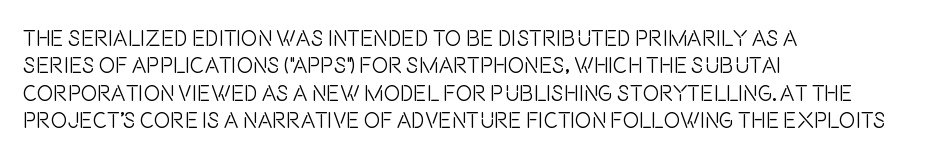
{"italic": "no", "bold": "no", "underline": "no", "align": "left", "line_spacing": "normal", "line_spacing_ratio": 1.25, "letter_spacing": "normal", "letter_spacing_em": 0.0, "glyph_px": 22}
